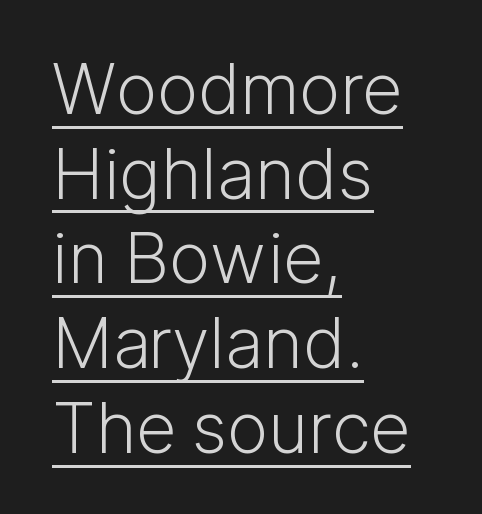
Q: Is the text bold? A: No.
Q: Is the text italic (slanted)? A: No, it is upright.
Q: Is the typeface a serif or a sans-serif typeface? A: Sans-serif.
Q: Is the text underlined? A: Yes.
Q: How is the paragraph aligned? A: Left-aligned.
Q: Is the spacing between letters normal or unusually wide? A: Normal.
Q: Width (condensed, normal, or wide)? A: Normal.
Q: Stroke contrast? A: Low.
Q: x-height? A: Medium.
Q: Monospaced? A: No.
